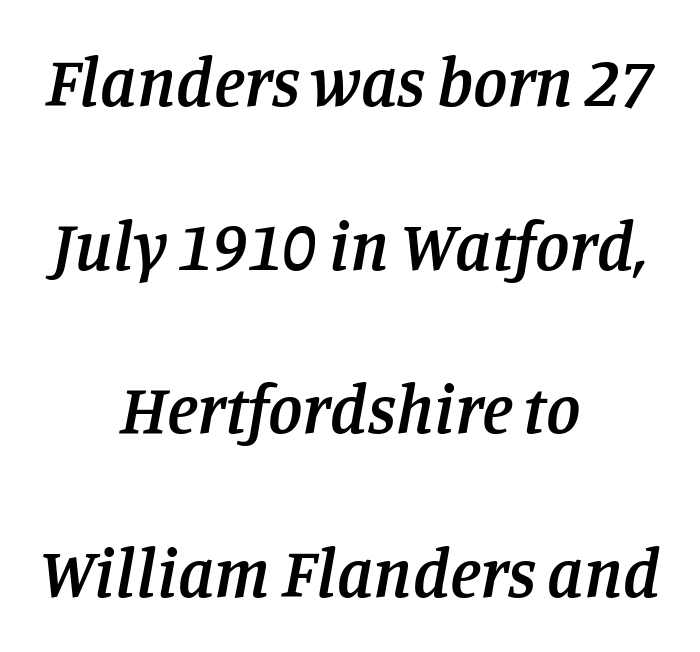
The image shows 69 px semibold serif type, italic (leaning right); set centered, loose line spacing (2.37x), normal letter spacing, not underlined; low stroke contrast and a large x-height.
